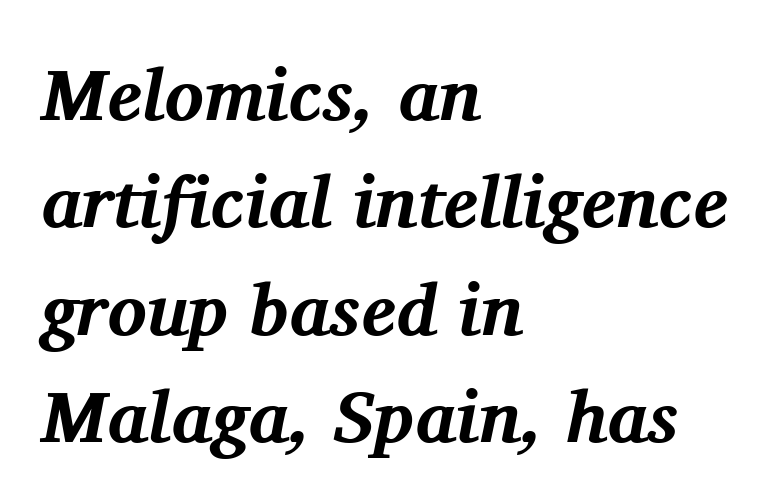
Q: Is the text bold? A: Yes.
Q: Is the text italic (slanted)? A: Yes, it leans right by about 11 degrees.
Q: Is the typeface a serif or a sans-serif typeface? A: Serif.
Q: Is the text underlined? A: No.
Q: How is the paragraph aligned? A: Left-aligned.
Q: Is the spacing between letters normal or unusually wide? A: Normal.
Q: Is the spacing between lines tight, normal or loose? A: Normal.
Q: Width (condensed, normal, or wide)? A: Normal.
Q: Stroke contrast? A: Medium.
Q: x-height? A: Medium.
Q: Monospaced? A: No.
